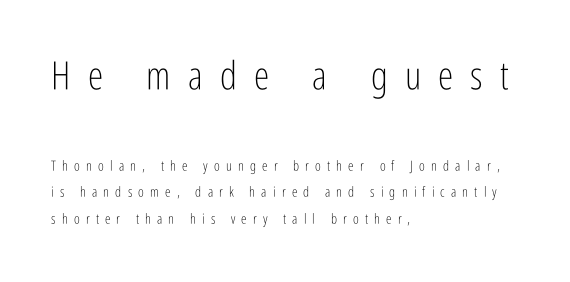
Q: Is the text bold? A: No.
Q: Is the text italic (slanted)? A: No, it is upright.
Q: Is the typeface a serif or a sans-serif typeface? A: Sans-serif.
Q: Is the text underlined? A: No.
Q: How is the paragraph aligned? A: Left-aligned.
Q: Is the spacing between letters normal or unusually wide? A: Unusually wide.
Q: Is the spacing between lines tight, normal or loose? A: Loose.
Q: Which block of text is set in a larger size, the first (top) or the second (bottom)? A: The first (top) one.
Q: Width (condensed, normal, or wide)? A: Condensed.
Q: Stroke contrast? A: Low.
Q: x-height? A: Medium.
Q: Monospaced? A: No.
